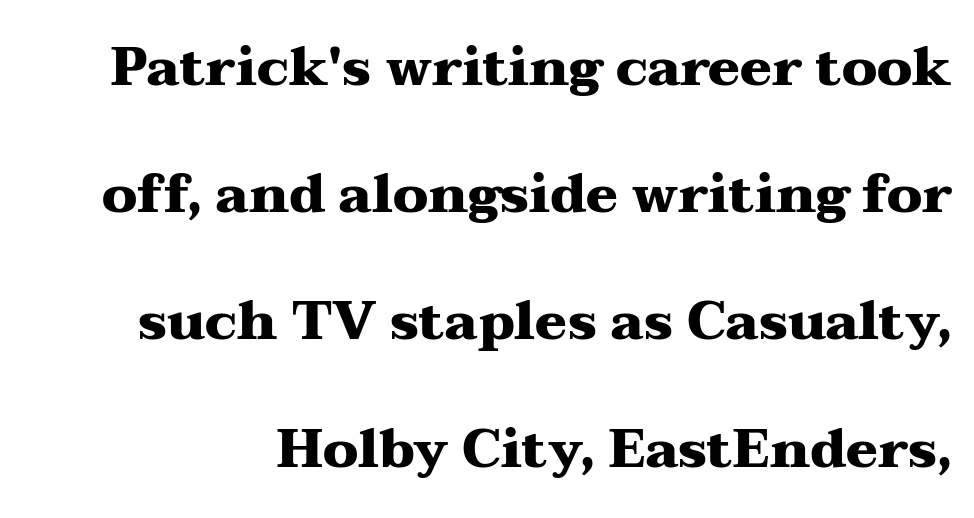
The image shows 53 px heavy, wide serif type, upright; set loose line spacing (2.4x), normal letter spacing, not underlined; medium stroke contrast and a medium x-height.
